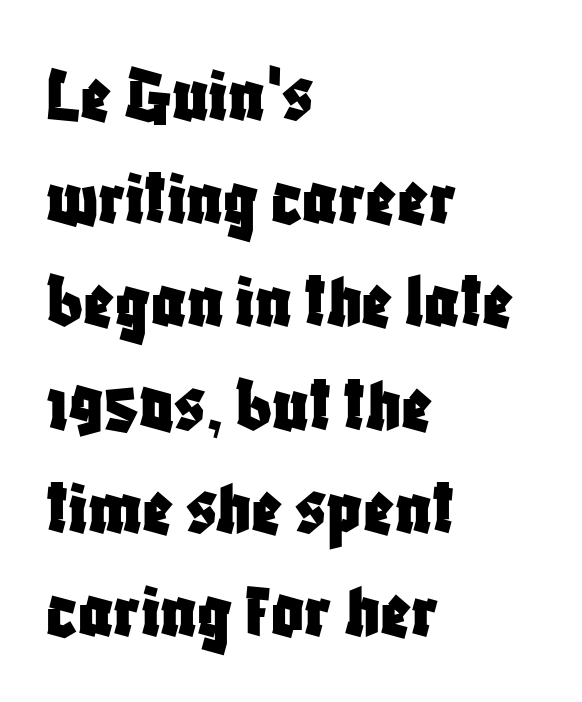
The image shows 80 px condensed sans-serif type, upright; set left-aligned, normal line spacing (1.29x), normal letter spacing, not underlined; low stroke contrast and a large x-height.
